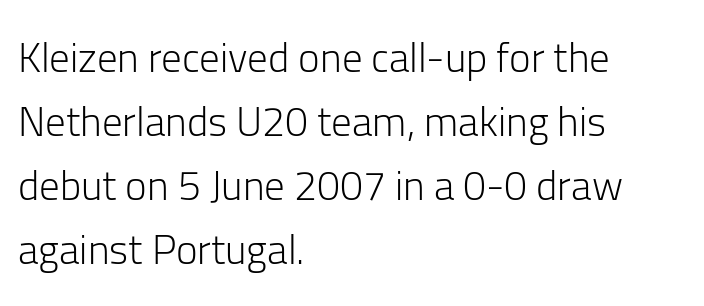
Q: Is the text bold? A: No.
Q: Is the text italic (slanted)? A: No, it is upright.
Q: Is the typeface a serif or a sans-serif typeface? A: Sans-serif.
Q: Is the text underlined? A: No.
Q: How is the paragraph aligned? A: Left-aligned.
Q: Is the spacing between letters normal or unusually wide? A: Normal.
Q: Is the spacing between lines tight, normal or loose? A: Normal.
Q: Width (condensed, normal, or wide)? A: Normal.
Q: Stroke contrast? A: Low.
Q: x-height? A: Medium.
Q: Monospaced? A: No.
